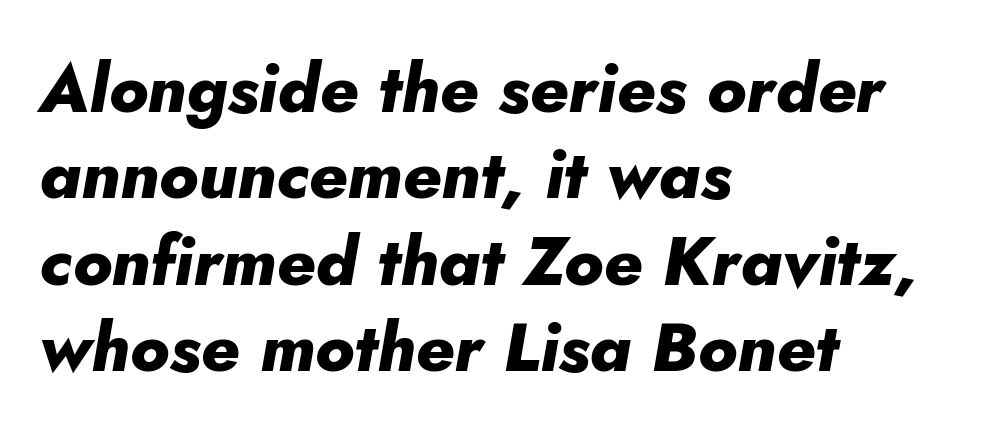
Observe the ordinary spacing: letters are neighbours, not strangers. The strip under each line holds only bare page. The letters are bold, with thick, heavy strokes. Line starts are locked; line ends wander. A typesetter would call this leading conventional body-copy spacing.
